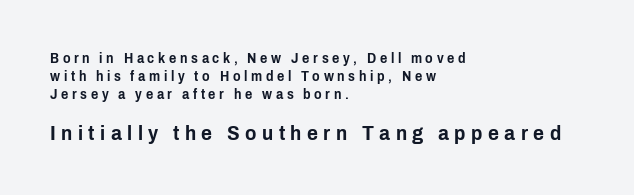
Q: Is the text italic (slanted)? A: No, it is upright.
Q: Is the text underlined? A: No.
Q: How is the paragraph aligned? A: Left-aligned.
Q: Is the spacing between letters normal or unusually wide? A: Unusually wide.
Q: Is the spacing between lines tight, normal or loose? A: Normal.
Q: Which block of text is set in a larger size, the first (top) or the second (bottom)? A: The second (bottom) one.
